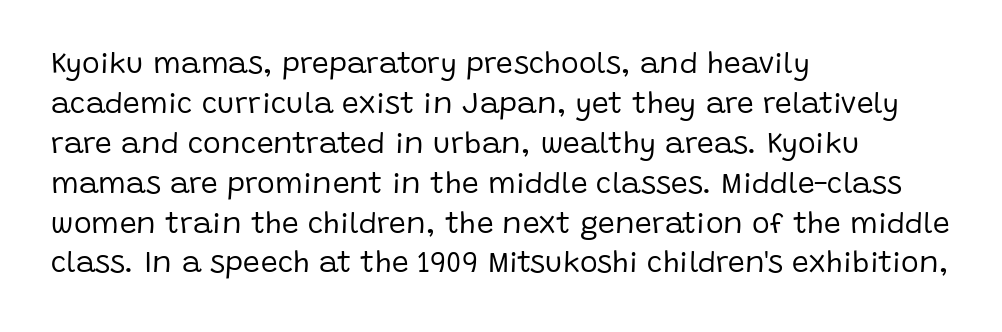
{"serif": "no", "italic": "no", "bold": "no", "weight": "regular", "width": "normal", "stroke_contrast": "low", "x_height": "large", "monospaced": "no", "underline": "no", "align": "left", "line_spacing": "normal", "line_spacing_ratio": 1.33, "letter_spacing": "normal", "letter_spacing_em": 0.0, "glyph_px": 30}
